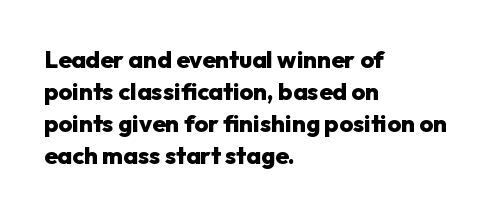
How are the letters spaced? Ordinarily, with no added tracking. Left-aligned paragraph, ragged on the right. The rows are spaced the way most documents space them. The glyphs are unaccompanied by any horizontal stroke below them. Weight check: bold — yes, fully. Ordinary non-slanted type is in use.
